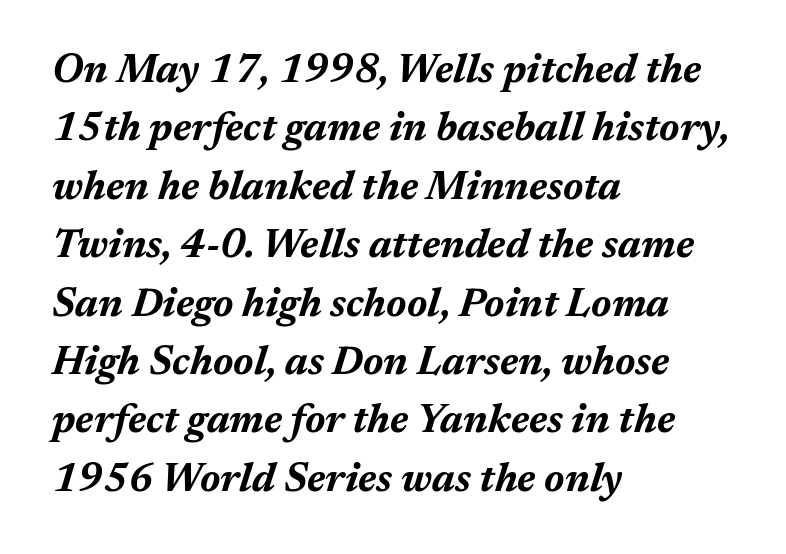
Yep, that's italic — everything's leaning. I'd describe the lettering as bold — thick and assertive. These lines sit exactly where default settings would place them. Words float on clear page, feet unadorned.
